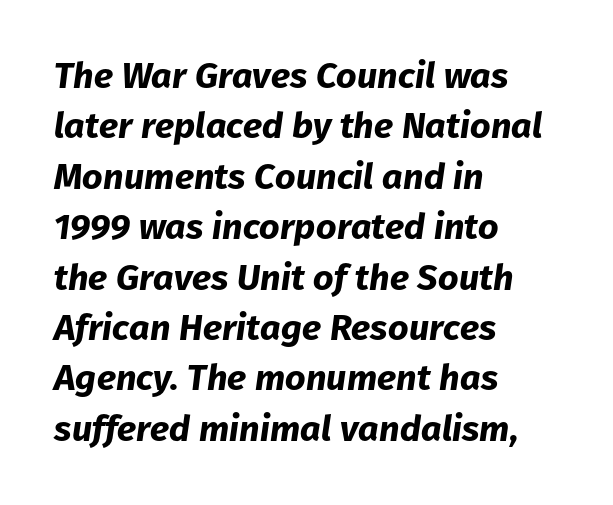
Q: Is the text bold? A: Yes.
Q: Is the text italic (slanted)? A: Yes, it leans right by about 8 degrees.
Q: Is the text underlined? A: No.
Q: How is the paragraph aligned? A: Left-aligned.
Q: Is the spacing between letters normal or unusually wide? A: Normal.
Q: Is the spacing between lines tight, normal or loose? A: Normal.
Q: Width (condensed, normal, or wide)? A: Normal.
Q: Stroke contrast? A: Low.
Q: x-height? A: Medium.
Q: Monospaced? A: No.
